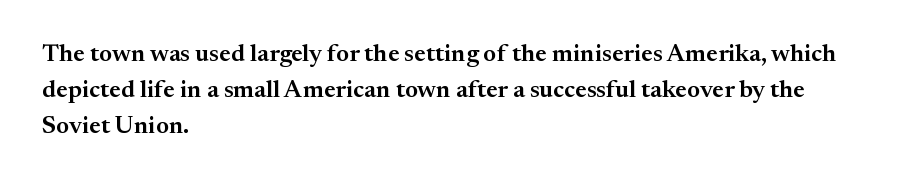
Q: Is the text bold? A: Semi-bold.
Q: Is the text italic (slanted)? A: No, it is upright.
Q: Is the text underlined? A: No.
Q: How is the paragraph aligned? A: Left-aligned.
Q: Is the spacing between letters normal or unusually wide? A: Normal.
Q: Is the spacing between lines tight, normal or loose? A: Normal.
